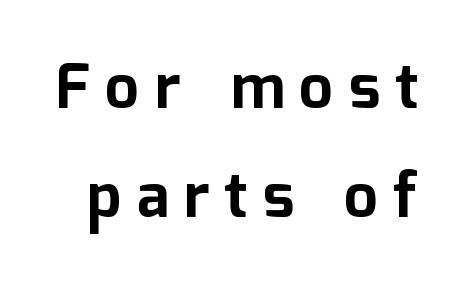
The image shows 61 px bold sans-serif type, upright; set line spacing 1.79x, unusually wide letter spacing (+0.25 em), not underlined; low stroke contrast and a medium x-height.
